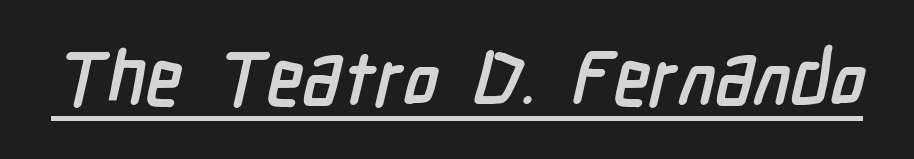
The image shows 75 px semibold, condensed sans-serif type; set normal letter spacing, underlined; low stroke contrast and a medium x-height.
